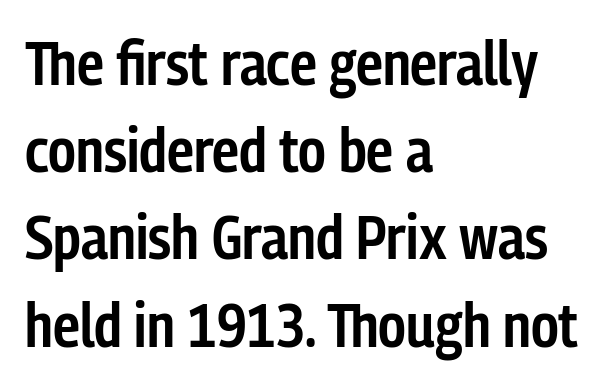
Q: Is the text bold? A: Semi-bold.
Q: Is the text italic (slanted)? A: No, it is upright.
Q: Is the typeface a serif or a sans-serif typeface? A: Sans-serif.
Q: Is the text underlined? A: No.
Q: How is the paragraph aligned? A: Left-aligned.
Q: Is the spacing between letters normal or unusually wide? A: Normal.
Q: Is the spacing between lines tight, normal or loose? A: Normal.
Q: Width (condensed, normal, or wide)? A: Condensed.
Q: Stroke contrast? A: Low.
Q: x-height? A: Medium.
Q: Monospaced? A: No.
